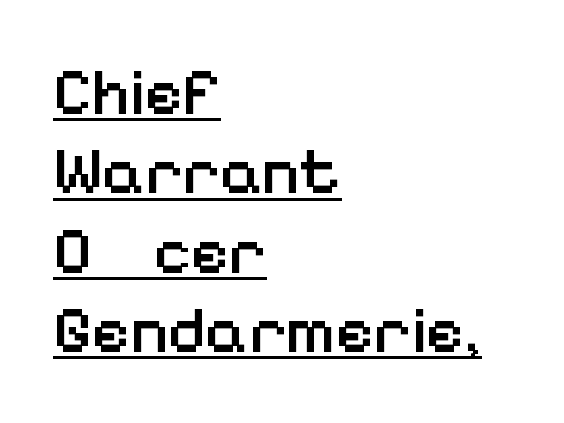
Students, this is semibold: more ink than regular, less than bold. These lines were composed using upright roman letters. The compositor pushed each line to the left boundary. This sample uses plain, unmodified letter spacing. Every word sits above its own underline. Looks like regular typesetting: each glyph gets only the width it needs.
